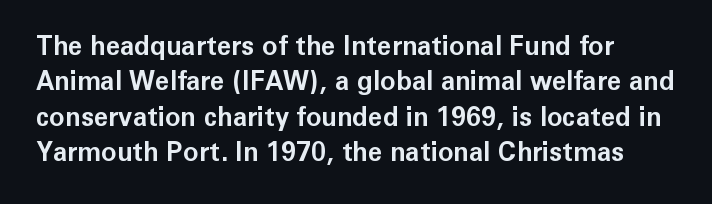
Emphasis by weight is at full strength: bold. No extra tracking has been applied to these lines. Ordinary non-slanted type is in use. A bare baseline throughout the passage. How would I describe the line gaps? Plain and ordinary.
